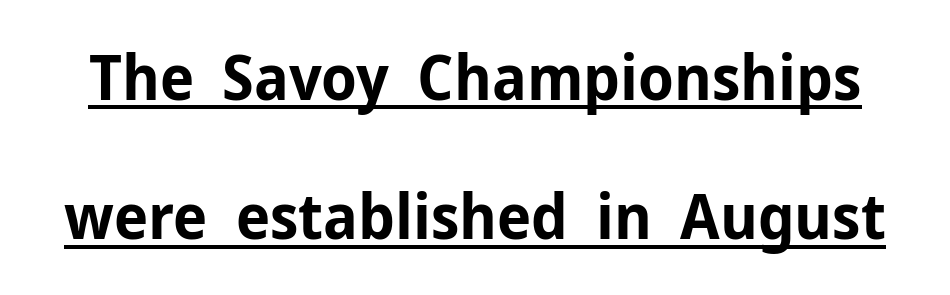
The image shows 63 px bold sans-serif type, upright; set loose line spacing (2.21x), normal letter spacing, underlined; low stroke contrast and a medium x-height.
